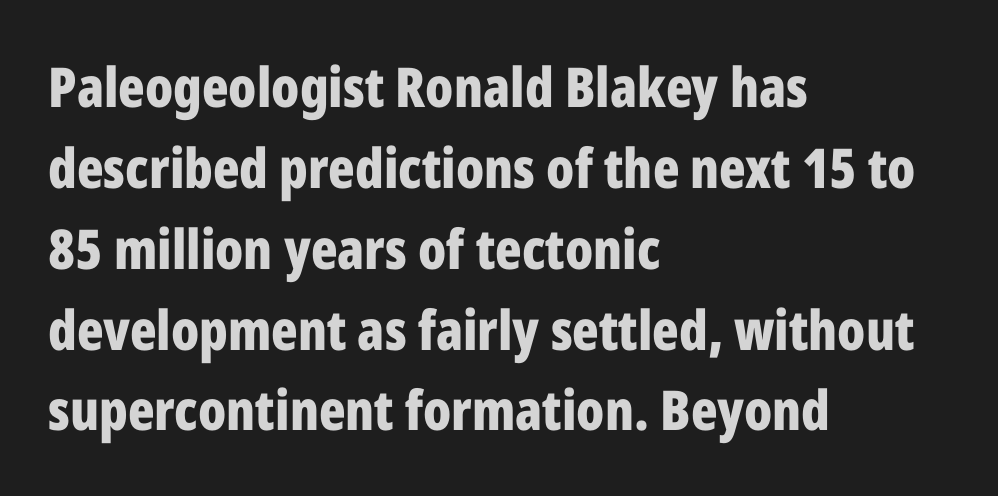
Only glyphs here, with clear space below each row. The rows are spaced the way most documents space them. Emphasis by weight is at full strength: bold. In CSS terms this would be text-align: left.
